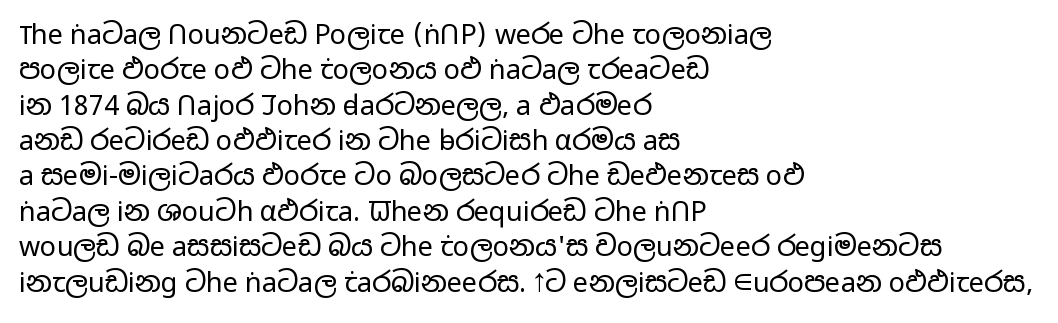
The image shows 27 px text type, upright; set left-aligned, normal line spacing (1.31x), normal letter spacing, not underlined.
